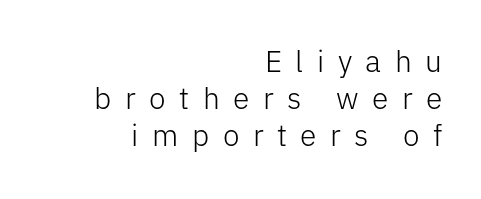
Glance below the letters and you will spot only blank space. These lines stack with their right ends in a neat column. Is the type heavy? It reads as light-to-regular instead. Is this a sans? Yes — the strokes have no serifs. Posture: vertical. Does extra space separate the letters? Yes, quite a lot of it.
